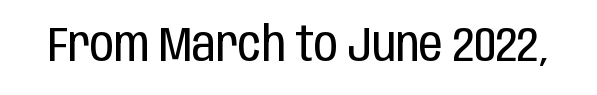
Q: Is the text bold? A: No.
Q: Is the text italic (slanted)? A: No, it is upright.
Q: Is the typeface a serif or a sans-serif typeface? A: Sans-serif.
Q: Is the text underlined? A: No.
Q: Is the spacing between letters normal or unusually wide? A: Normal.
Q: Width (condensed, normal, or wide)? A: Condensed.
Q: Stroke contrast? A: Low.
Q: x-height? A: Large.
Q: Monospaced? A: No.
